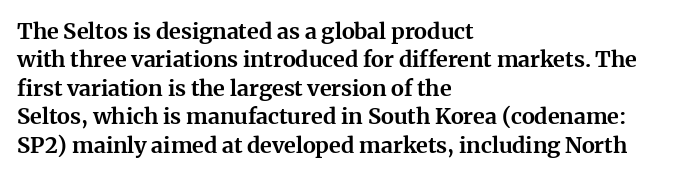
{"italic": "no", "bold": "yes", "underline": "no", "align": "left", "line_spacing": "normal", "line_spacing_ratio": 1.29, "letter_spacing": "normal", "letter_spacing_em": 0.0, "glyph_px": 22}
